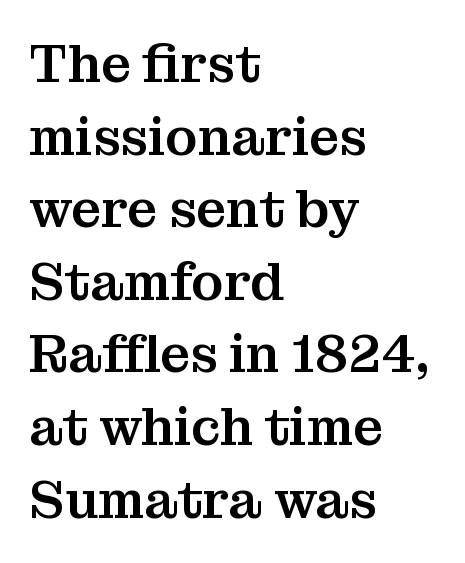
The image shows 53 px serif type, upright; set left-aligned, normal line spacing (1.37x), normal letter spacing, not underlined; medium stroke contrast and a medium x-height.
